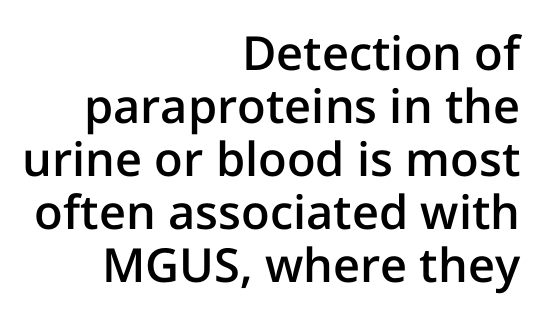
The image shows 47 px semibold sans-serif type, upright; set right-aligned, tight line spacing (1.13x), normal letter spacing, not underlined; low stroke contrast and a medium x-height.
